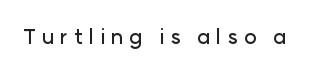
The image shows 21 px text type, upright; set unusually wide letter spacing (+0.28 em), not underlined.
